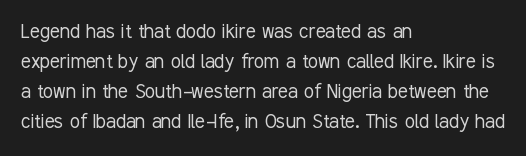
The image shows 23 px text type, upright; set left-aligned, normal line spacing (1.3x), normal letter spacing, not underlined.
